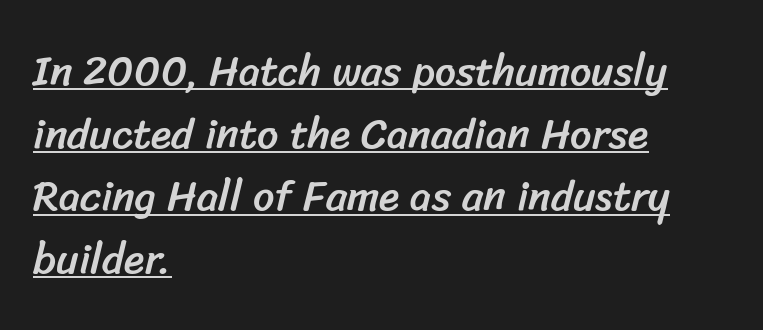
Spacing verdict: proportional, widths tailored to each character. In designer terms, the underline attribute is active on this setting. The passage shown has conventional tracking throughout. Is the block centered? No — it sits flush against the left margin.
